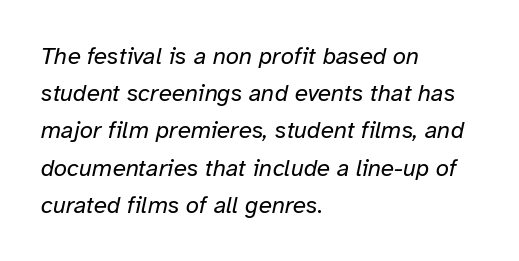
Q: Is the text bold? A: No.
Q: Is the text italic (slanted)? A: Yes, it leans right by about 12 degrees.
Q: Is the text underlined? A: No.
Q: How is the paragraph aligned? A: Left-aligned.
Q: Is the spacing between letters normal or unusually wide? A: Normal.
Q: Is the spacing between lines tight, normal or loose? A: Normal.
